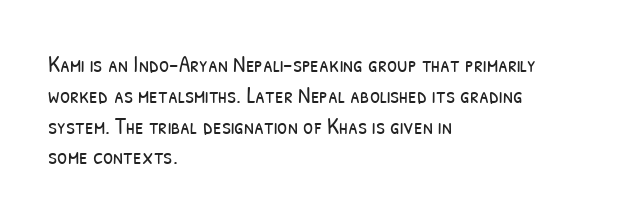
The image shows 23 px text type; set left-aligned, normal line spacing (1.34x), normal letter spacing, not underlined.
